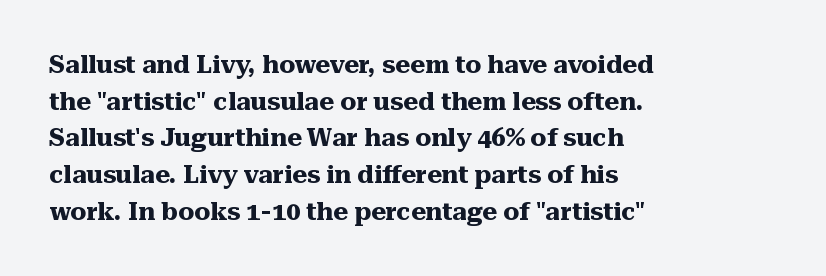
The image shows 25 px bold type, upright; set left-aligned, normal line spacing (1.47x), normal letter spacing, not underlined.
